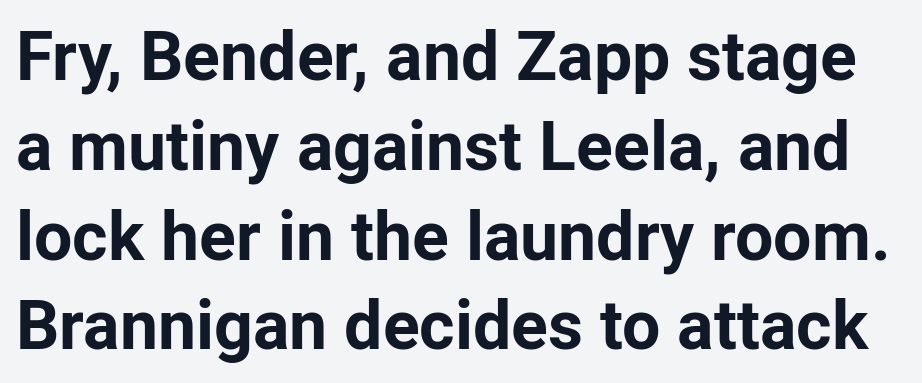
The image shows 68 px bold sans-serif type, upright; set normal line spacing (1.32x), normal letter spacing, not underlined; low stroke contrast and a medium x-height.
